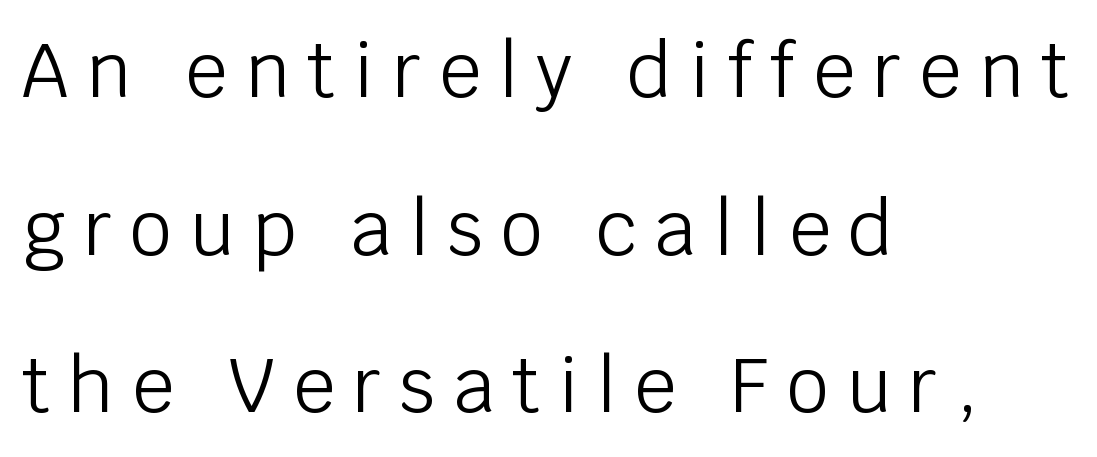
{"serif": "no", "italic": "no", "bold": "no", "weight": "light", "width": "normal", "stroke_contrast": "low", "x_height": "large", "monospaced": "no", "underline": "no", "align": "left", "line_spacing": "loose", "line_spacing_ratio": 2.13, "letter_spacing": "wide", "letter_spacing_em": 0.24, "glyph_px": 74}
